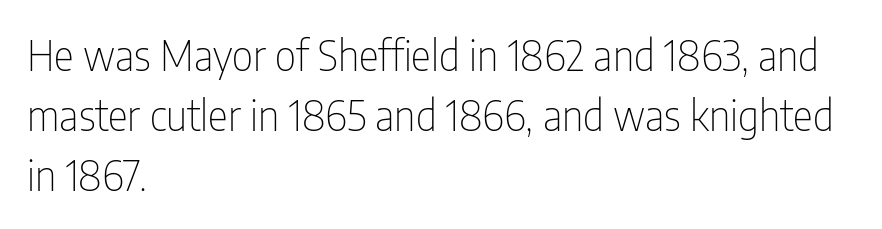
Q: Is the text bold? A: No.
Q: Is the text italic (slanted)? A: No, it is upright.
Q: Is the typeface a serif or a sans-serif typeface? A: Sans-serif.
Q: Is the text underlined? A: No.
Q: How is the paragraph aligned? A: Left-aligned.
Q: Is the spacing between letters normal or unusually wide? A: Normal.
Q: Is the spacing between lines tight, normal or loose? A: Normal.
Q: Width (condensed, normal, or wide)? A: Condensed.
Q: Stroke contrast? A: Low.
Q: x-height? A: Medium.
Q: Monospaced? A: No.
